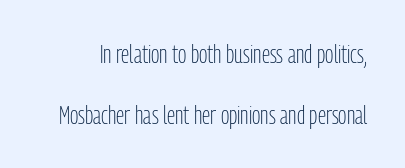
Stems and bowls with no extra thickness — not bold. How are the letters spaced? Ordinarily, with no added tracking. The letters stand upright; this is a roman face. The words here are not underlined. Rows of type keep a wide berth in the vertical direction.
